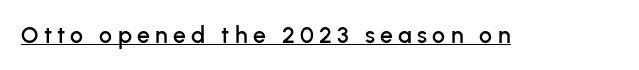
Q: Is the text italic (slanted)? A: No, it is upright.
Q: Is the text underlined? A: Yes.
Q: Is the spacing between letters normal or unusually wide? A: Unusually wide.
